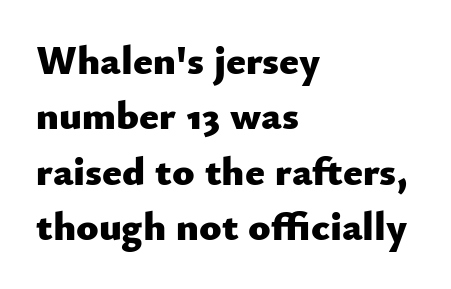
Q: Is the text bold? A: Yes.
Q: Is the text italic (slanted)? A: No, it is upright.
Q: Is the typeface a serif or a sans-serif typeface? A: Sans-serif.
Q: Is the text underlined? A: No.
Q: How is the paragraph aligned? A: Left-aligned.
Q: Is the spacing between letters normal or unusually wide? A: Normal.
Q: Is the spacing between lines tight, normal or loose? A: Normal.
Q: Width (condensed, normal, or wide)? A: Normal.
Q: Stroke contrast? A: Low.
Q: x-height? A: Small.
Q: Monospaced? A: No.
